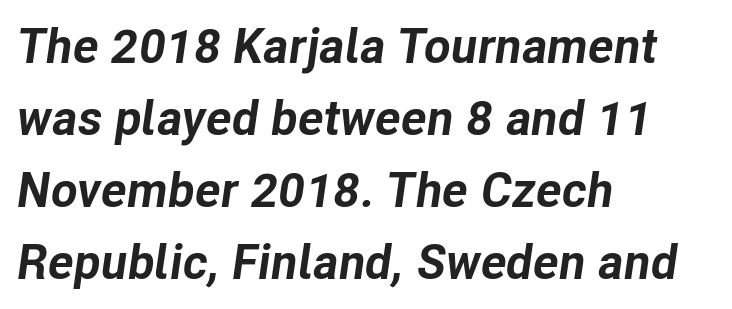
{"italic": "yes", "lean": "right", "slant_degrees": 8, "bold": "yes", "weight": "bold", "width": "normal", "stroke_contrast": "low", "x_height": "medium", "monospaced": "no", "underline": "no", "align": "left", "line_spacing": "normal", "line_spacing_ratio": 1.47, "letter_spacing": "normal", "letter_spacing_em": 0.0, "glyph_px": 49}
